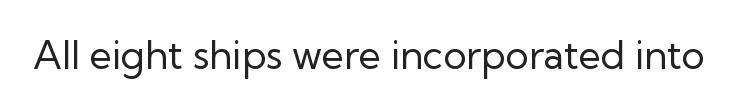
A typesetter would mark this as roman, not italic. The glyphs are unaccompanied by any horizontal stroke below them. The weight tops out at a normal text grade. Here the glyphs are tracked normally, forming tight word shapes. Letterform terminals end flat and unadorned throughout the passage.
